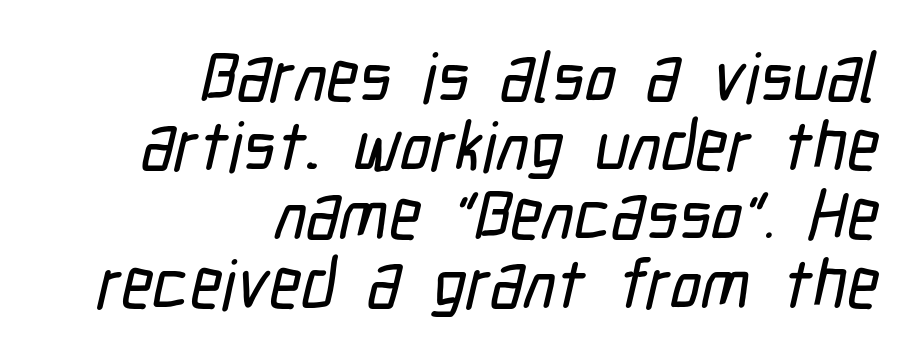
Q: Is the typeface a serif or a sans-serif typeface? A: Sans-serif.
Q: Is the text underlined? A: No.
Q: How is the paragraph aligned? A: Right-aligned.
Q: Is the spacing between letters normal or unusually wide? A: Normal.
Q: Is the spacing between lines tight, normal or loose? A: Tight.
Q: Width (condensed, normal, or wide)? A: Condensed.
Q: Stroke contrast? A: Low.
Q: x-height? A: Medium.
Q: Monospaced? A: No.
